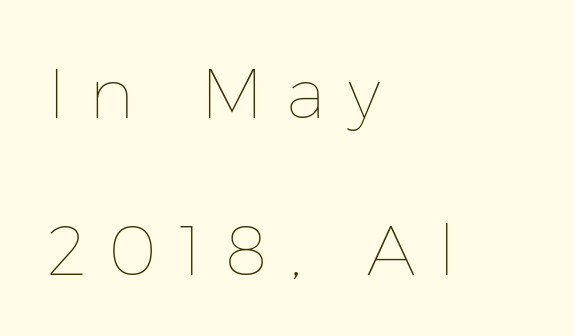
{"italic": "no", "bold": "no", "weight": "thin", "width": "normal", "stroke_contrast": "low", "x_height": "medium", "monospaced": "no", "underline": "no", "align": "left", "line_spacing": "loose", "line_spacing_ratio": 2.24, "letter_spacing": "wide", "letter_spacing_em": 0.32, "glyph_px": 70}
